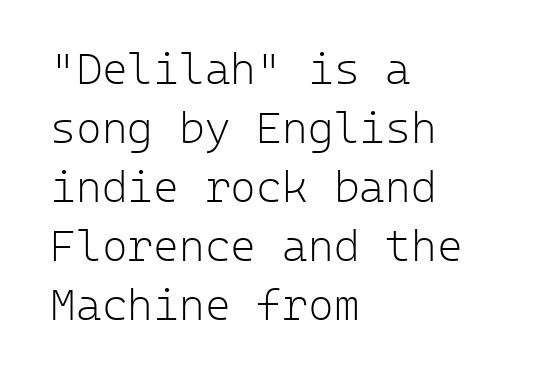
Q: Is the text bold? A: No.
Q: Is the text italic (slanted)? A: No, it is upright.
Q: Is the typeface a serif or a sans-serif typeface? A: Sans-serif.
Q: Is the text underlined? A: No.
Q: How is the paragraph aligned? A: Left-aligned.
Q: Is the spacing between letters normal or unusually wide? A: Normal.
Q: Is the spacing between lines tight, normal or loose? A: Normal.
Q: Width (condensed, normal, or wide)? A: Normal.
Q: Stroke contrast? A: Low.
Q: x-height? A: Medium.
Q: Monospaced? A: Yes.
